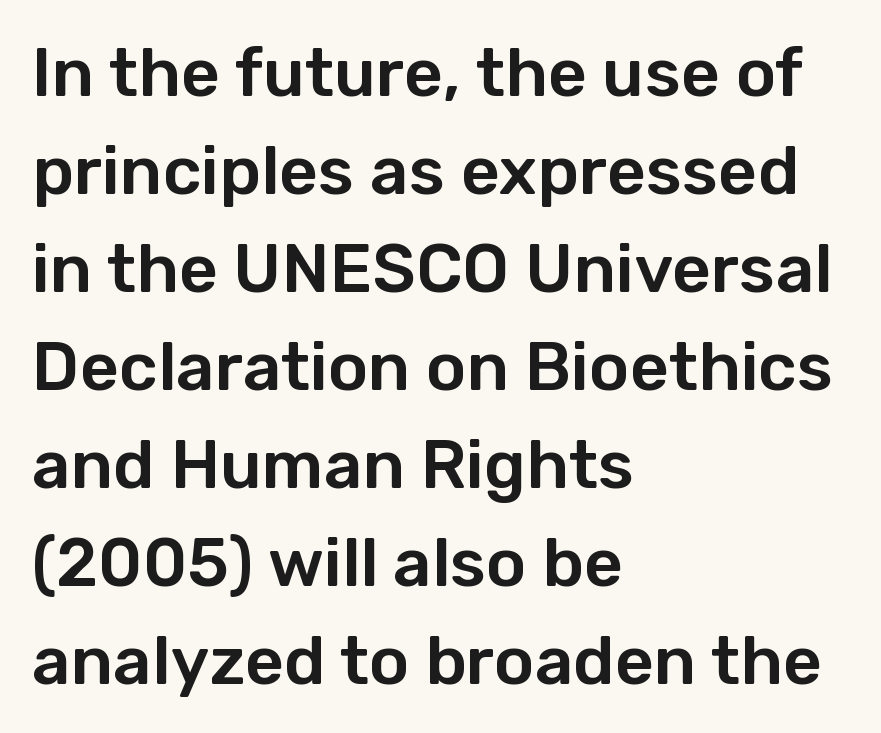
The designer left line spacing at the default. When letters stand straight like this, we call the style roman or upright. A typesetter would call this proportional, since set widths differ per character. The zone under the glyphs is completely vacant.
